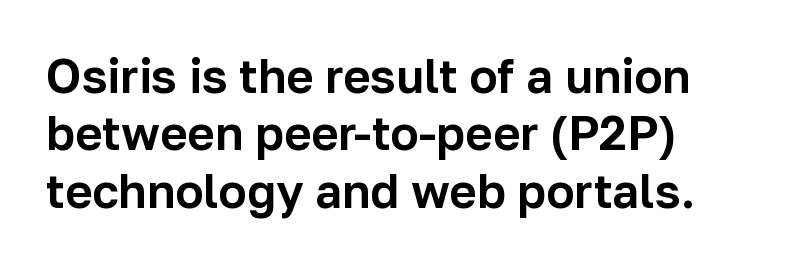
Looks like regular typesetting: each glyph gets only the width it needs. Inter-character spacing is left at the font's built-in metrics. What kind of face is this? One without serifs — a sans. This is the regular roman posture of the typeface.
